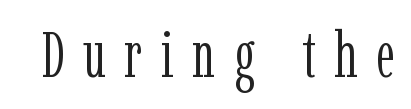
Rule under the text: the space is simply empty. The font's upright variant was chosen for this text. Serif or sans? Serif — the stroke terminals have little feet. Is the type heavy? It reads as light-to-regular instead.
